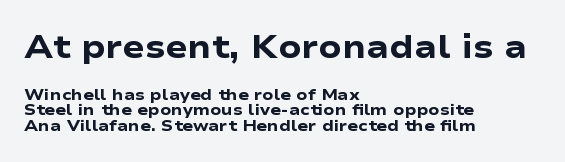
A roman cut, with each character standing at attention. One glance says dense: line gaps are narrower than usual. You can tell from the bare stems that sans-serif type was used. This rendering uses left alignment, leaving the right contour irregular. Here the designer chose a conventional face with non-uniform glyph widths. The glyphs have the mass of a bold cut.
